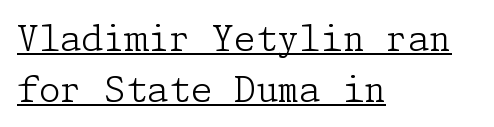
Is this a sans? No — the strokes have serifs. Does a line run under the words? Yes, clearly. Notice how the stems are strictly vertical — no italics here. Vertical spacing — default.
